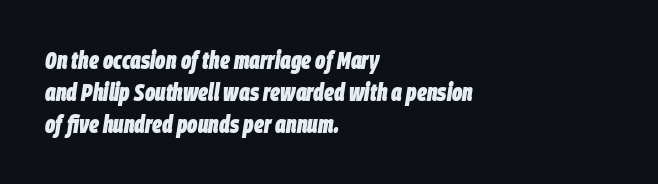
{"italic": "yes", "lean": "right", "slant_degrees": 9, "bold": "yes", "underline": "no", "align": "left", "line_spacing": "normal", "line_spacing_ratio": 1.33, "letter_spacing": "normal", "letter_spacing_em": 0.0, "glyph_px": 24}
